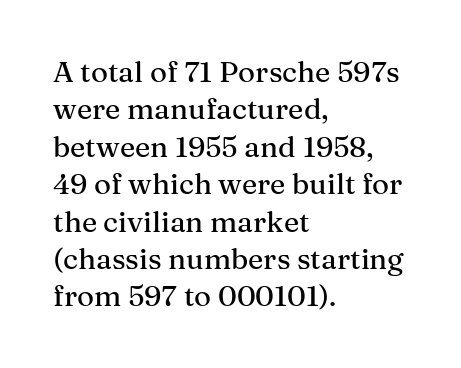
Q: Is the text italic (slanted)? A: No, it is upright.
Q: Is the typeface a serif or a sans-serif typeface? A: Serif.
Q: Is the text underlined? A: No.
Q: How is the paragraph aligned? A: Left-aligned.
Q: Is the spacing between letters normal or unusually wide? A: Normal.
Q: Is the spacing between lines tight, normal or loose? A: Normal.
Q: Width (condensed, normal, or wide)? A: Normal.
Q: Stroke contrast? A: Medium.
Q: x-height? A: Medium.
Q: Monospaced? A: No.
